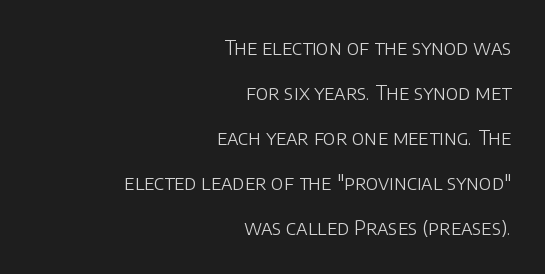
The image shows 20 px text type, upright; set right-aligned, loose line spacing (2.25x), normal letter spacing, not underlined.
